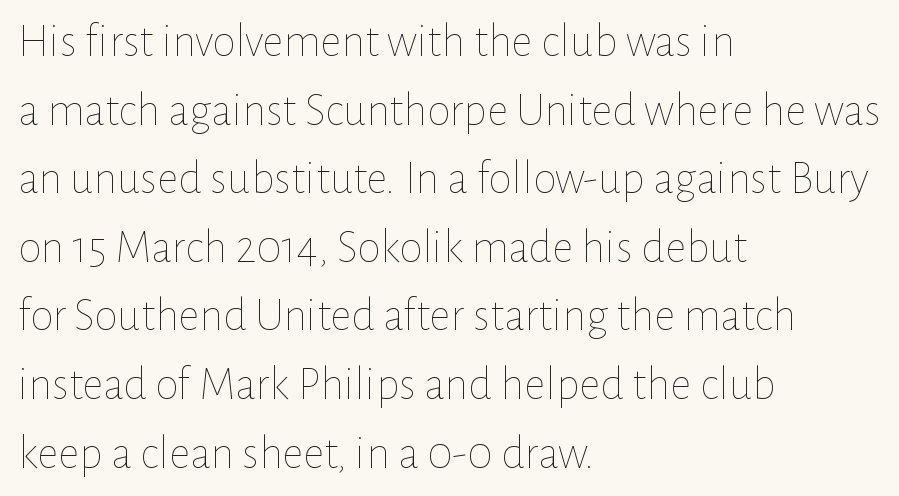
Spacing verdict: proportional, widths tailored to each character. Whoever set this chose a conventional vertical rhythm. Rule under the text: the space is simply empty. Horizontally, the lines are justified to the leading edge only. Posture: straight, roman, zero tilt.
